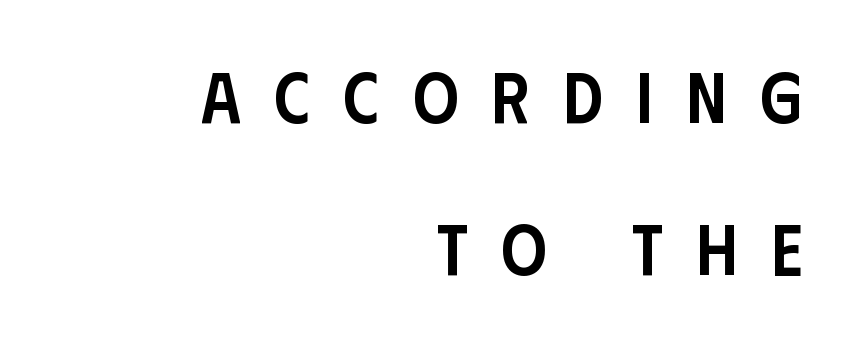
{"serif": "no", "italic": "no", "bold": "semi", "weight": "semibold", "width": "condensed", "stroke_contrast": "low", "x_height": "large", "monospaced": "no", "underline": "no", "align": "right", "line_spacing": "loose", "line_spacing_ratio": 2.14, "letter_spacing": "wide", "letter_spacing_em": 0.47, "glyph_px": 71}
